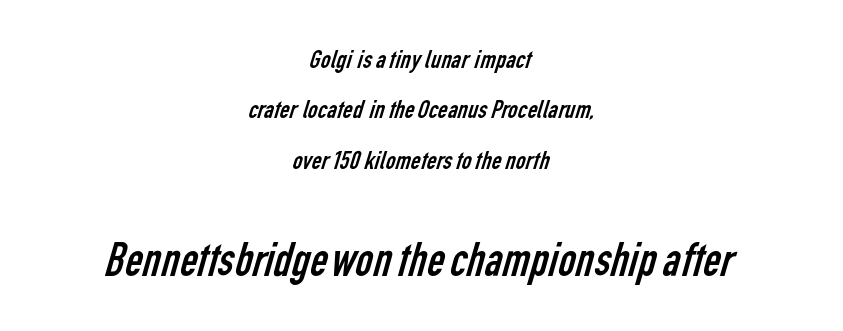
Q: Is the text bold? A: No.
Q: Is the typeface a serif or a sans-serif typeface? A: Sans-serif.
Q: Is the text underlined? A: No.
Q: How is the paragraph aligned? A: Centered.
Q: Is the spacing between letters normal or unusually wide? A: Normal.
Q: Which block of text is set in a larger size, the first (top) or the second (bottom)? A: The second (bottom) one.
Q: Width (condensed, normal, or wide)? A: Condensed.
Q: Stroke contrast? A: Low.
Q: x-height? A: Medium.
Q: Monospaced? A: No.
